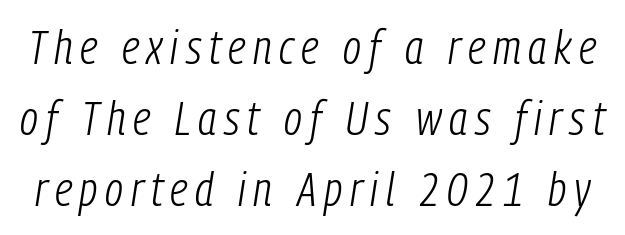
The image shows 47 px light, condensed type, italic (leaning right); set normal line spacing (1.51x), not underlined; low stroke contrast and a medium x-height.
